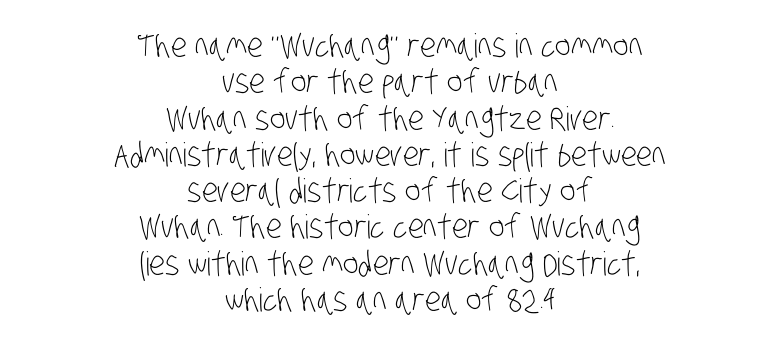
The line texture is even and compact thanks to regular tracking. This rendering employs a face without finishing strokes, i.e., a sans-serif. Here the designer chose a conventional face with non-uniform glyph widths. Underlining? Definitely not there. Neither beginnings nor endings align; midpoints do.
